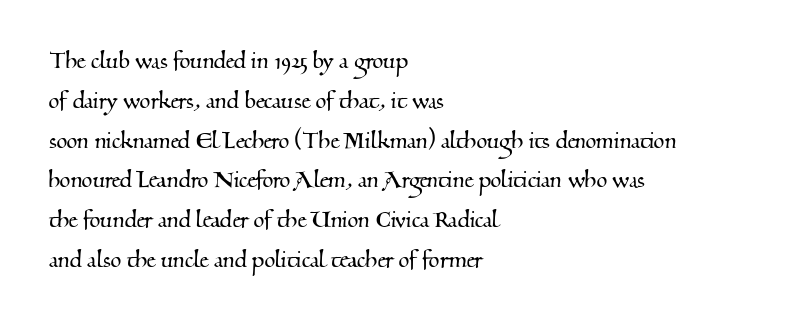
The space between consecutive lines is moderate. Varying glyph widths throughout — classic text-font behaviour. Just letters on the line, the space beneath them empty. A typesetter would call this zero additional tracking. The type family on display is of the serif kind.
